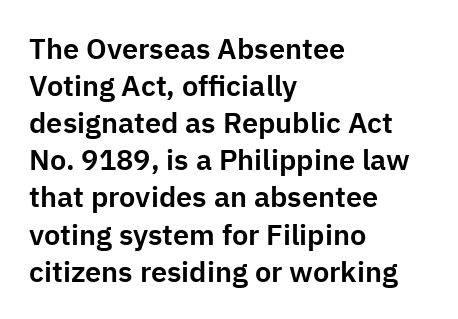
The image shows 29 px sans-serif type, upright; set left-aligned, normal line spacing (1.28x), normal letter spacing, not underlined; low stroke contrast and a medium x-height.
